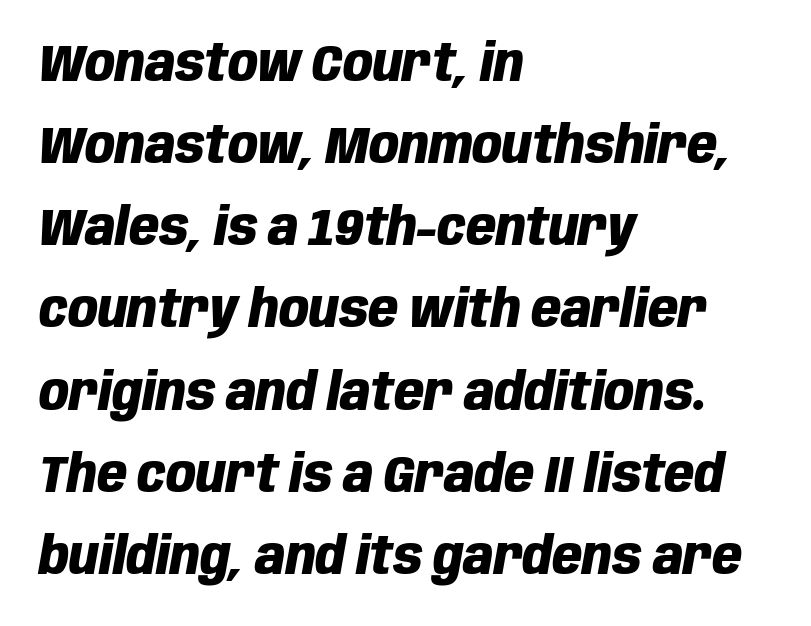
Q: Is the text bold? A: Yes.
Q: Is the text italic (slanted)? A: Yes, it leans right by about 10 degrees.
Q: Is the text underlined? A: No.
Q: How is the paragraph aligned? A: Left-aligned.
Q: Is the spacing between letters normal or unusually wide? A: Normal.
Q: Is the spacing between lines tight, normal or loose? A: Normal.
Q: Width (condensed, normal, or wide)? A: Condensed.
Q: Stroke contrast? A: Low.
Q: x-height? A: Large.
Q: Monospaced? A: No.
